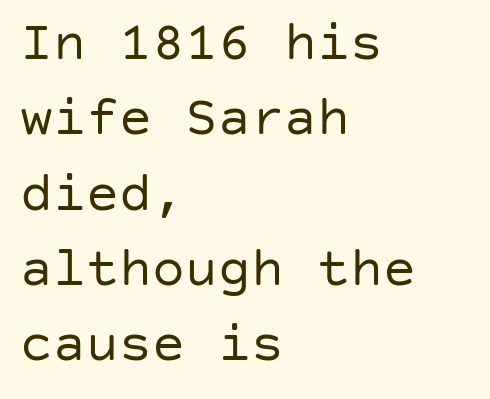
The image shows 55 px regular-weight sans-serif type, upright; set left-aligned, normal line spacing (1.37x), normal letter spacing, not underlined; low stroke contrast and a large x-height.
